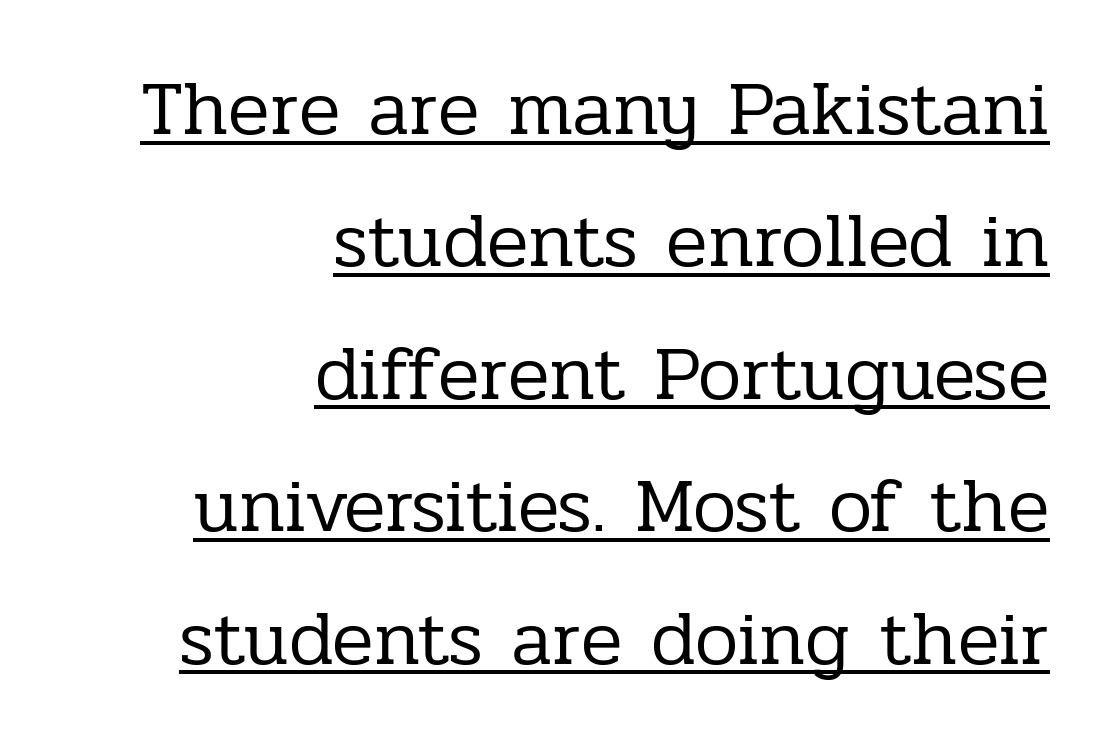
A typesetter would call this proportional, since set widths differ per character. Nothing unusual about the tracking: characters are spaced as the font intends. The font is comparable to plain body text, perhaps lighter. Examine the stroke ends and you'll spot serifs.
